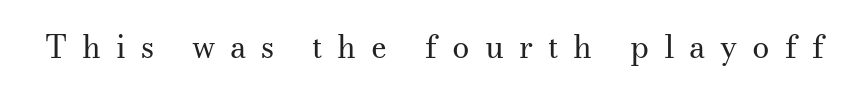
The image shows 31 px regular-weight serif type, upright; set unusually wide letter spacing (+0.48 em), not underlined; medium stroke contrast and a small x-height.
